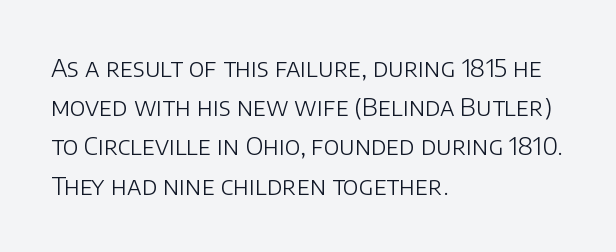
Is this a heavy cut? Hardly; it is regular or lighter. In CSS terms this would be text-align: left. Words appear dense and cohesive because spacing is normal. The gap between lines stays unmarked. Reading down the column, the eye jumps a familiar distance to each next line. This is roman type, the default non-slanted kind.
